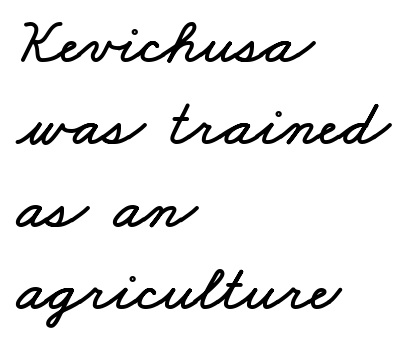
The image shows 66 px wide type; set left-aligned, normal line spacing (1.25x), normal letter spacing, not underlined; low stroke contrast and a small x-height.
